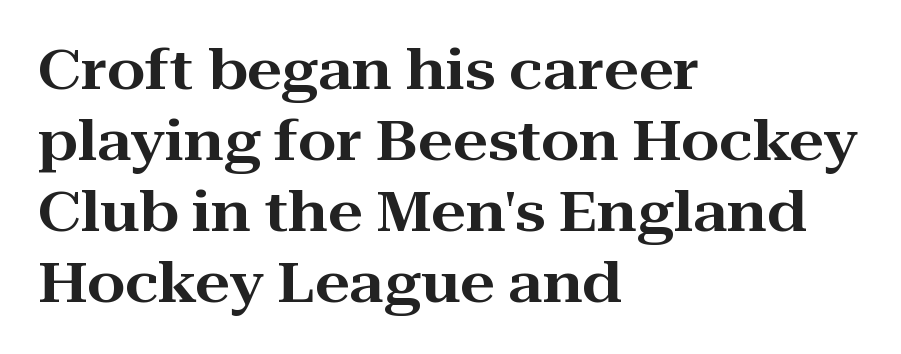
Is this a fixed-width face? No — the glyphs have proportional, varying widths. The typeface chosen for these lines features serifs. Clear beneath every line of the passage. This is the regular roman posture of the typeface. Leftover space on each line is placed entirely after the last word.
